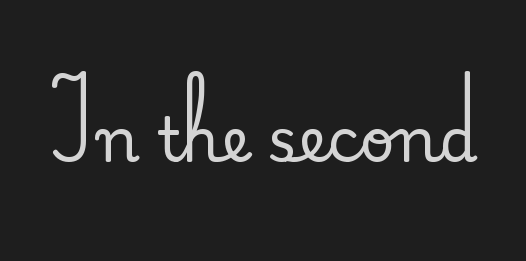
The image shows 61 px serif type, upright; set normal letter spacing, not underlined; medium stroke contrast and a small x-height.
